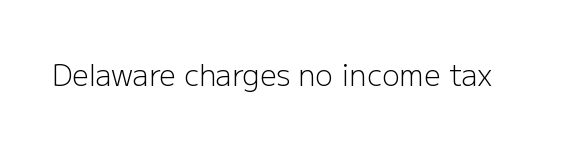
Type without underlining. Are there feet on the stems? There aren't — it's a sans. Spacing verdict: proportional, widths tailored to each character. The letterforms sit shoulder to shoulder at normal distance. The specimen reads as upright at a glance. The strokes carry an ordinary text weight at most.
